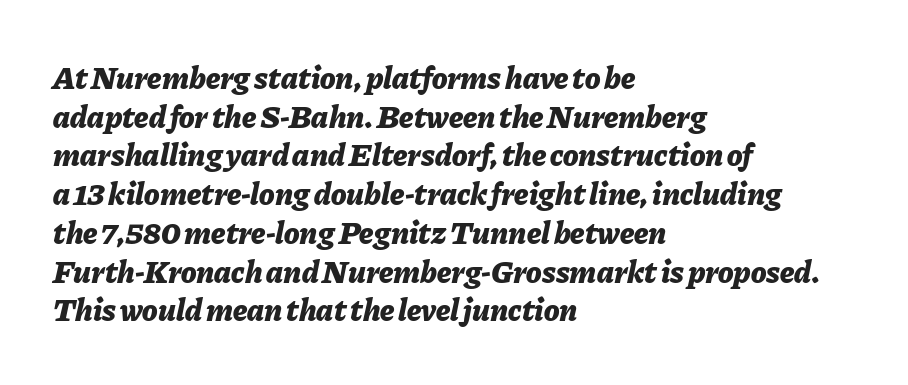
The image shows 32 px bold type, italic (leaning right); set left-aligned, line spacing 1.21x, normal letter spacing, not underlined; low stroke contrast and a medium x-height.
